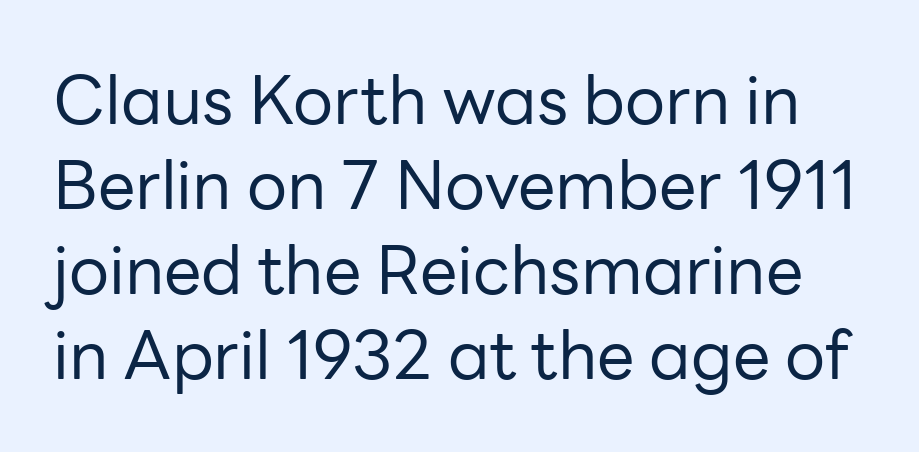
The image shows 67 px regular-weight sans-serif type, upright; set normal line spacing (1.27x), normal letter spacing, not underlined; low stroke contrast and a medium x-height.
